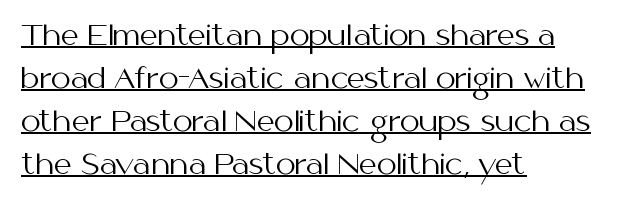
{"serif": "no", "italic": "no", "bold": "no", "weight": "regular", "width": "normal", "stroke_contrast": "medium", "x_height": "medium", "monospaced": "no", "underline": "yes", "align": "left", "line_spacing": "normal", "line_spacing_ratio": 1.53, "letter_spacing": "normal", "letter_spacing_em": 0.0, "glyph_px": 28}
